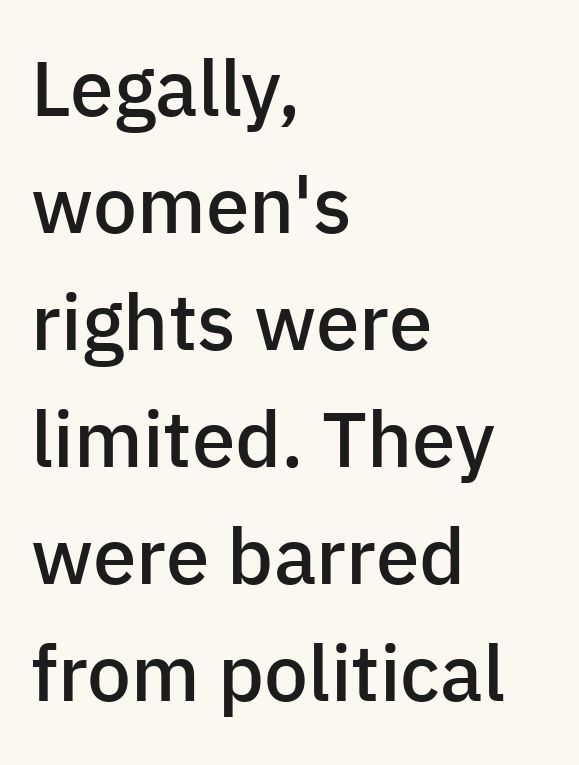
The image shows 78 px semibold sans-serif type, upright; set left-aligned, normal line spacing (1.5x), normal letter spacing, not underlined; low stroke contrast and a medium x-height.
